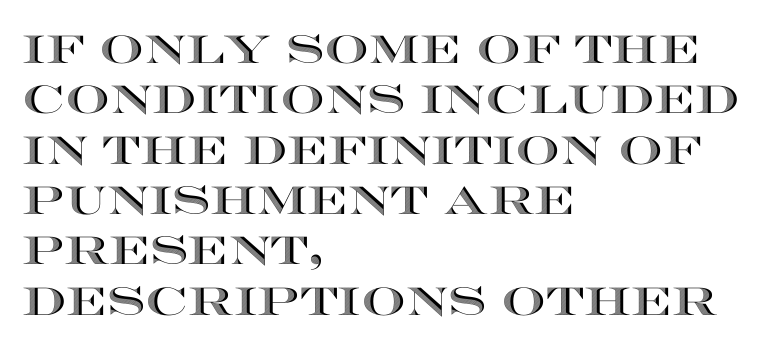
{"italic": "no", "width": "wide", "x_height": "large", "monospaced": "no", "underline": "no", "align": "left", "line_spacing": "normal", "line_spacing_ratio": 1.29, "letter_spacing": "normal", "letter_spacing_em": 0.0, "glyph_px": 39}
